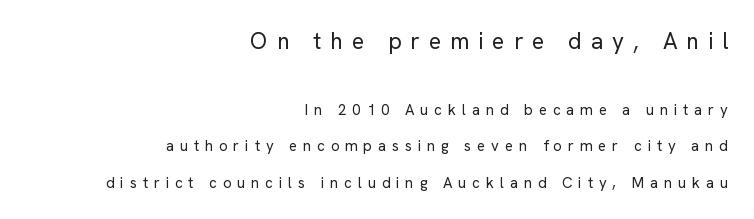
Q: Is the text bold? A: No.
Q: Is the text italic (slanted)? A: No, it is upright.
Q: Is the text underlined? A: No.
Q: How is the paragraph aligned? A: Right-aligned.
Q: Is the spacing between letters normal or unusually wide? A: Unusually wide.
Q: Is the spacing between lines tight, normal or loose? A: Loose.
Q: Which block of text is set in a larger size, the first (top) or the second (bottom)? A: The first (top) one.
